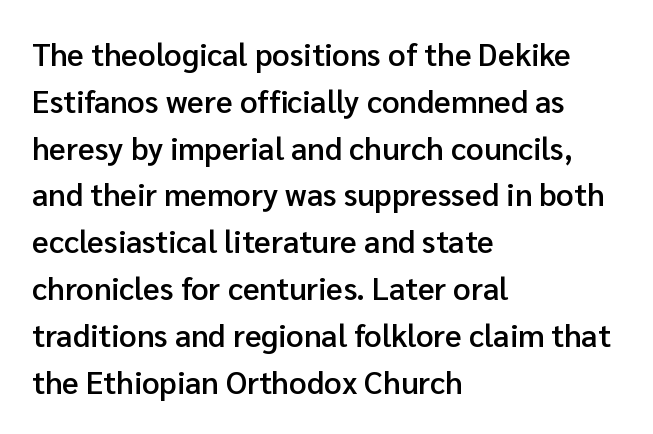
The image shows 31 px semibold sans-serif type, upright; set left-aligned, normal line spacing (1.51x), normal letter spacing, not underlined; low stroke contrast and a medium x-height.
